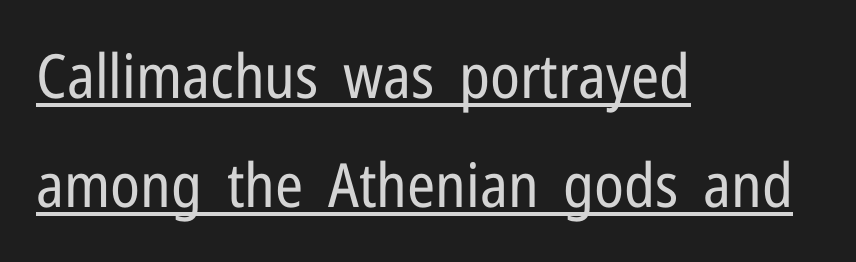
The image shows 61 px regular-weight, condensed sans-serif type, upright; set left-aligned, line spacing 1.79x, normal letter spacing, underlined; low stroke contrast and a medium x-height.
